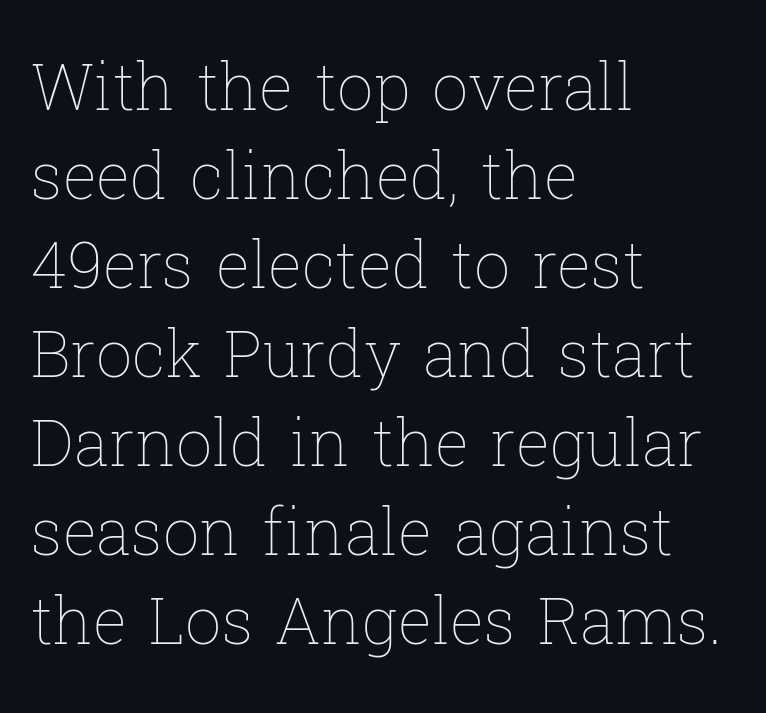
Q: Is the text bold? A: No.
Q: Is the text italic (slanted)? A: No, it is upright.
Q: Is the text underlined? A: No.
Q: How is the paragraph aligned? A: Left-aligned.
Q: Is the spacing between letters normal or unusually wide? A: Normal.
Q: Is the spacing between lines tight, normal or loose? A: Normal.
Q: Width (condensed, normal, or wide)? A: Normal.
Q: Stroke contrast? A: Low.
Q: x-height? A: Medium.
Q: Monospaced? A: No.
